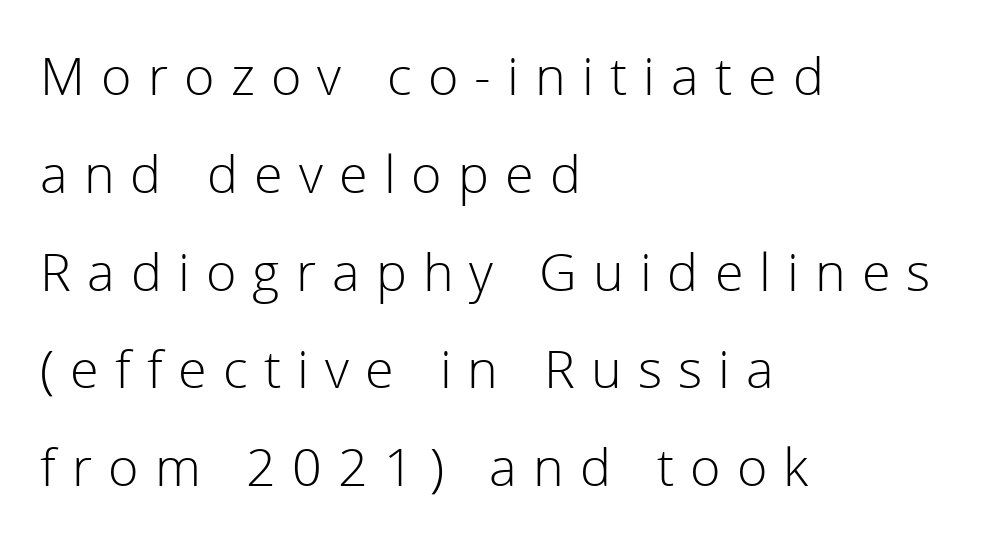
Every row of glyphs begins at an identical x-position on the left. The area under the type is left untouched. Does the lettering tilt? It doesn't — this is upright. Note: no serifs on the glyphs. How are the letters spaced? Widely, with obvious added tracking.
